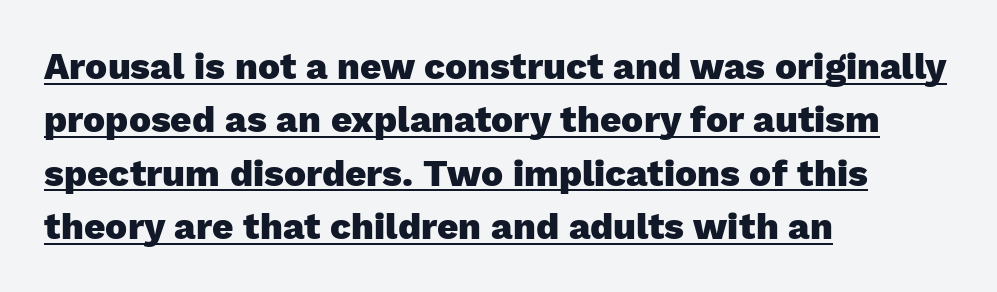
Q: Is the text bold? A: Yes.
Q: Is the text italic (slanted)? A: No, it is upright.
Q: Is the typeface a serif or a sans-serif typeface? A: Sans-serif.
Q: Is the text underlined? A: Yes.
Q: How is the paragraph aligned? A: Left-aligned.
Q: Is the spacing between letters normal or unusually wide? A: Normal.
Q: Is the spacing between lines tight, normal or loose? A: Normal.
Q: Width (condensed, normal, or wide)? A: Normal.
Q: Stroke contrast? A: Low.
Q: x-height? A: Medium.
Q: Monospaced? A: No.
